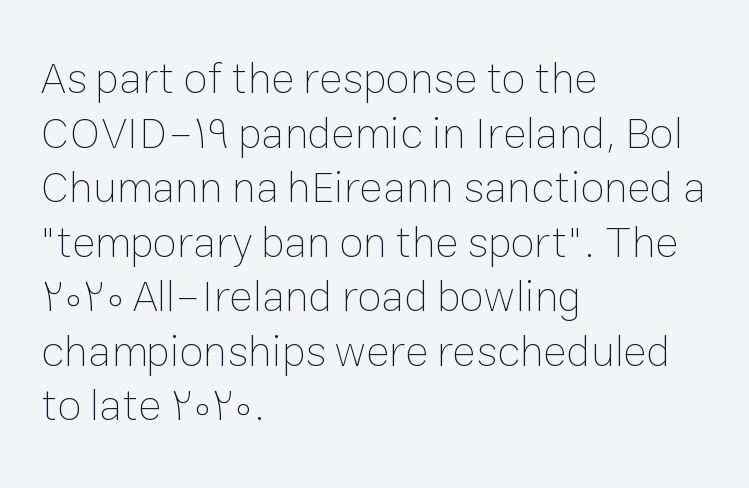
The face used here is proportionally spaced, like ordinary book or web type. The passage is arranged the way most books set body copy — flush left. You can tell it's not italic because the verticals are truly vertical. These lines keep a tight, regular rhythm from letter to letter. The zone under the glyphs is completely vacant. Letters have the restrained weight of plain body copy at most.
